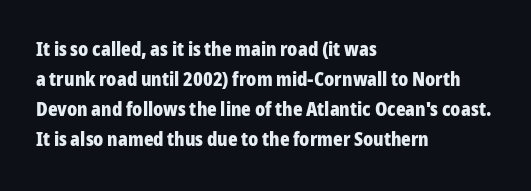
Q: Is the text bold? A: Yes.
Q: Is the text italic (slanted)? A: No, it is upright.
Q: Is the text underlined? A: No.
Q: How is the paragraph aligned? A: Left-aligned.
Q: Is the spacing between letters normal or unusually wide? A: Normal.
Q: Is the spacing between lines tight, normal or loose? A: Normal.
